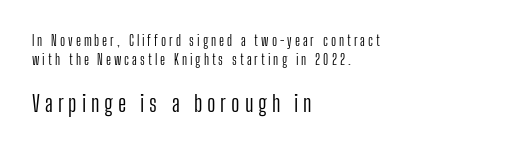
The space directly below the letters is spotless. The passage shown has open, widely tracked lettering throughout. Ascenders rise straight up at ninety degrees. The space between consecutive lines is moderate. Look at the glyph heights: the lower group is clearly the bigger setting.
